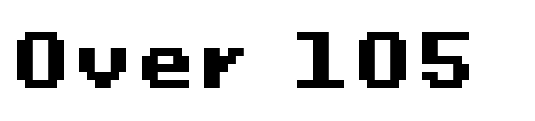
Classification — sans serif. This is heavy type, rendered in bold. Notice how the stems are strictly vertical — no italics here. Glance below the letters and you will spot only blank space.
